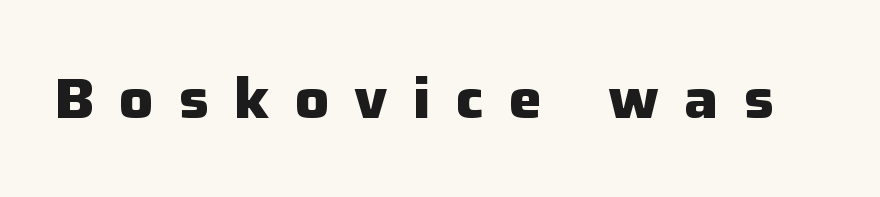
Q: Is the text bold? A: Yes.
Q: Is the text italic (slanted)? A: No, it is upright.
Q: Is the typeface a serif or a sans-serif typeface? A: Sans-serif.
Q: Is the text underlined? A: No.
Q: Is the spacing between letters normal or unusually wide? A: Unusually wide.
Q: Width (condensed, normal, or wide)? A: Normal.
Q: Stroke contrast? A: Low.
Q: x-height? A: Medium.
Q: Monospaced? A: No.
